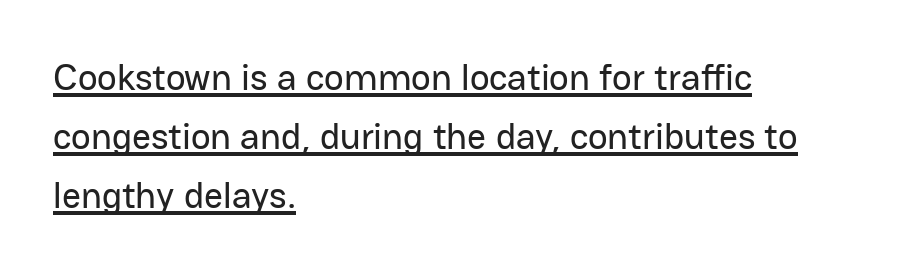
{"serif": "no", "italic": "no", "width": "normal", "stroke_contrast": "low", "x_height": "medium", "monospaced": "no", "underline": "yes", "align": "left", "line_spacing": "normal", "line_spacing_ratio": 1.59, "letter_spacing": "normal", "letter_spacing_em": 0.0, "glyph_px": 37}
